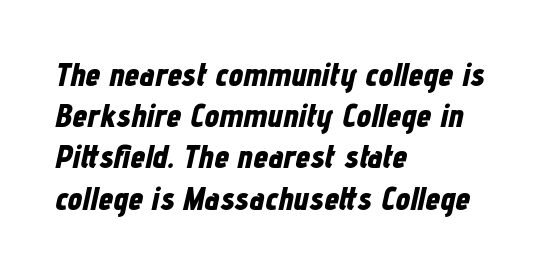
Q: Is the text bold? A: Yes.
Q: Is the text italic (slanted)? A: Yes, it leans right by about 12 degrees.
Q: Is the text underlined? A: No.
Q: How is the paragraph aligned? A: Left-aligned.
Q: Is the spacing between letters normal or unusually wide? A: Normal.
Q: Is the spacing between lines tight, normal or loose? A: Normal.
Q: Width (condensed, normal, or wide)? A: Condensed.
Q: Stroke contrast? A: Low.
Q: x-height? A: Medium.
Q: Monospaced? A: No.
